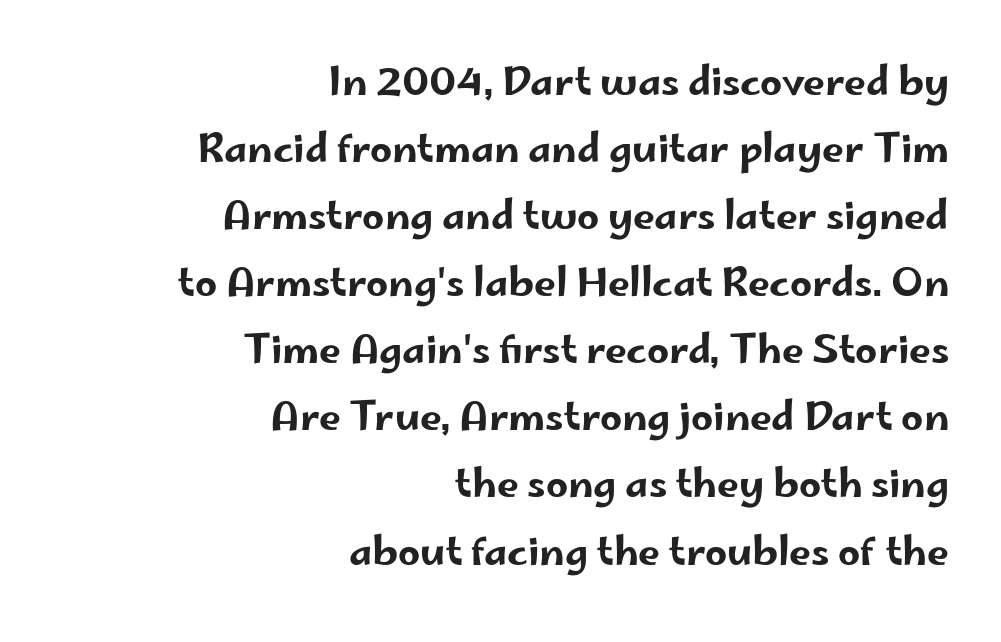
Q: Is the text italic (slanted)? A: No, it is upright.
Q: Is the typeface a serif or a sans-serif typeface? A: Sans-serif.
Q: Is the text underlined? A: No.
Q: How is the paragraph aligned? A: Right-aligned.
Q: Is the spacing between letters normal or unusually wide? A: Normal.
Q: Width (condensed, normal, or wide)? A: Wide.
Q: Stroke contrast? A: Low.
Q: x-height? A: Small.
Q: Monospaced? A: No.
